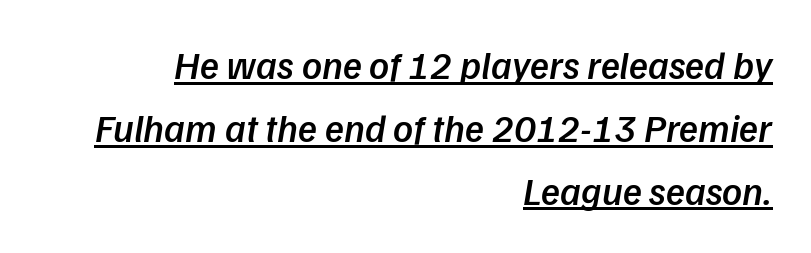
Tracking value appears to be zero — textbook default spacing. This rendering employs a face without finishing strokes, i.e., a sans-serif. Normally led — the rows are evenly, conventionally spaced. The compositor pushed each line to the right boundary.
